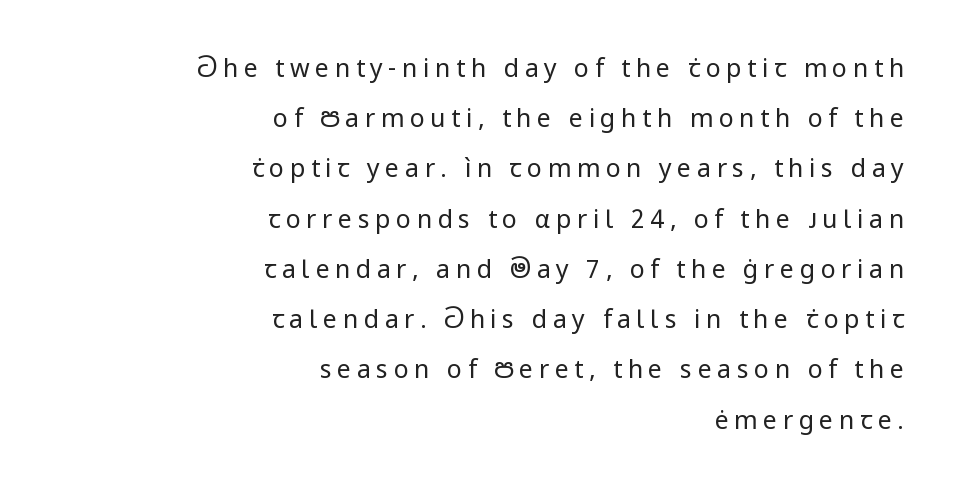
{"italic": "no", "bold": "no", "underline": "no", "align": "right", "line_spacing": "loose", "line_spacing_ratio": 2.01, "letter_spacing": "wide", "letter_spacing_em": 0.22, "glyph_px": 25}
